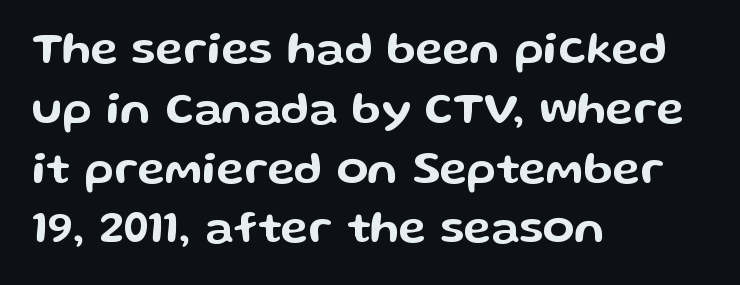
{"serif": "no", "italic": "no", "width": "wide", "stroke_contrast": "low", "x_height": "medium", "monospaced": "no", "underline": "no", "align": "left", "line_spacing": "normal", "line_spacing_ratio": 1.3, "letter_spacing": "normal", "letter_spacing_em": 0.0, "glyph_px": 46}
